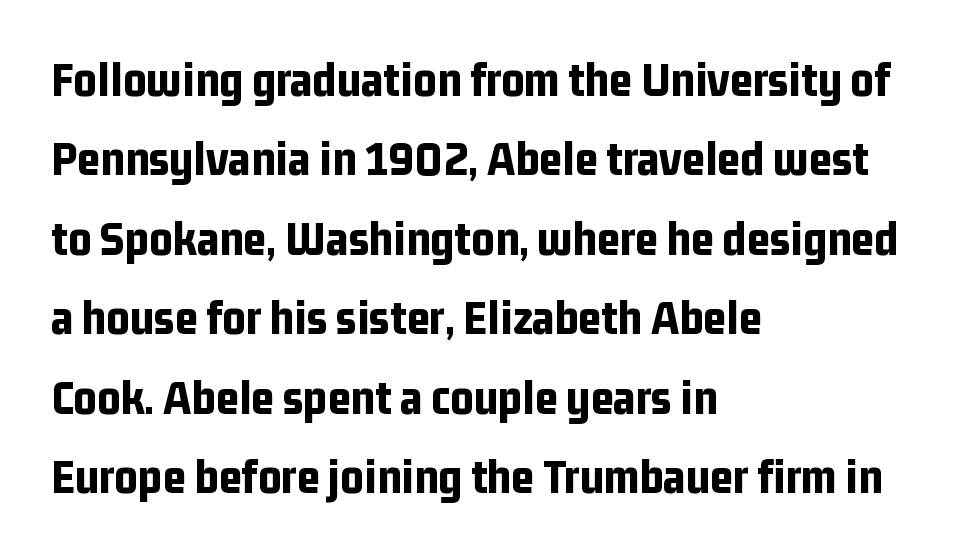
Weight: bold. Rendered with straight, roman letterforms. Descenders hang freely into open space. Inter-character spacing is left at the font's built-in metrics. In CSS terms this would be text-align: left. Evenly set lines give the paragraph a standard silhouette.
